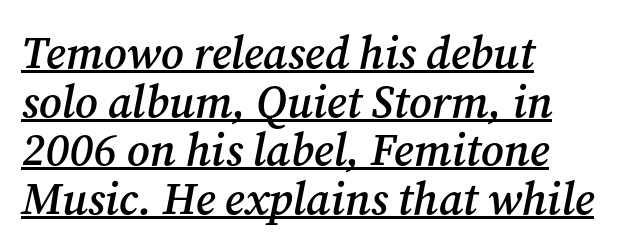
A typesetter would mark this as italic. This rendering features underlined lettering. Honestly, the rows look squashed on top of each other. Firm but not heavy-handed strokes: this text is semibold.
